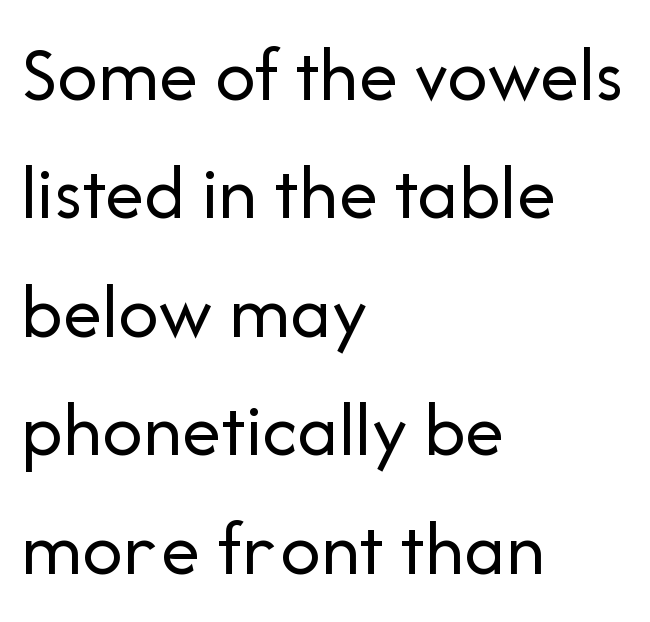
Each new line begins a customary step beneath the previous one. Italic: no, the glyphs are upright roman. Line starts are locked; line ends wander. The weight tops out at a normal text grade. Spacing between characters is what you'd get straight out of the box.
